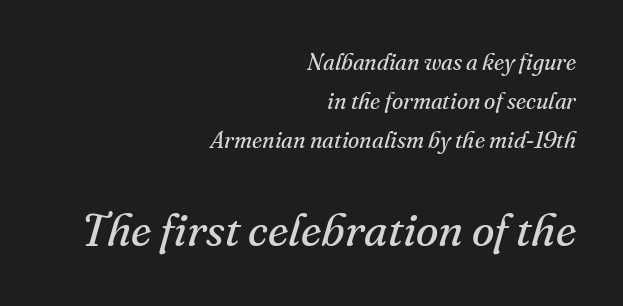
{"serif": "yes", "italic": "yes", "lean": "right", "slant_degrees": 16, "bold": "no", "weight": "regular", "width": "normal", "stroke_contrast": "medium", "x_height": "small", "monospaced": "no", "underline": "no", "align": "right", "line_spacing": "normal", "line_spacing_ratio": 1.7, "letter_spacing": "normal", "letter_spacing_em": 0.0, "larger_block": "second", "size_ratio": 2.0, "glyph_px": 46}
